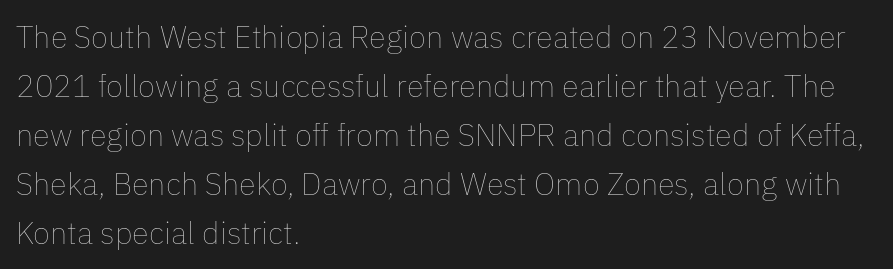
Q: Is the text bold? A: No.
Q: Is the text italic (slanted)? A: No, it is upright.
Q: Is the text underlined? A: No.
Q: How is the paragraph aligned? A: Left-aligned.
Q: Is the spacing between letters normal or unusually wide? A: Normal.
Q: Is the spacing between lines tight, normal or loose? A: Normal.
Q: Width (condensed, normal, or wide)? A: Normal.
Q: Stroke contrast? A: Low.
Q: x-height? A: Medium.
Q: Monospaced? A: No.
